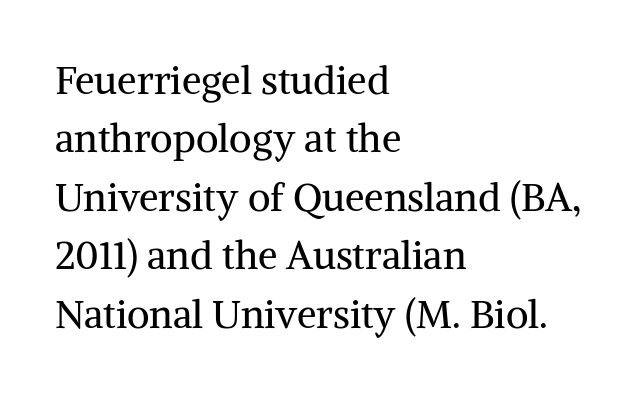
The image shows 39 px regular-weight serif type, upright; set left-aligned, normal line spacing (1.5x), normal letter spacing, not underlined; medium stroke contrast and a medium x-height.
